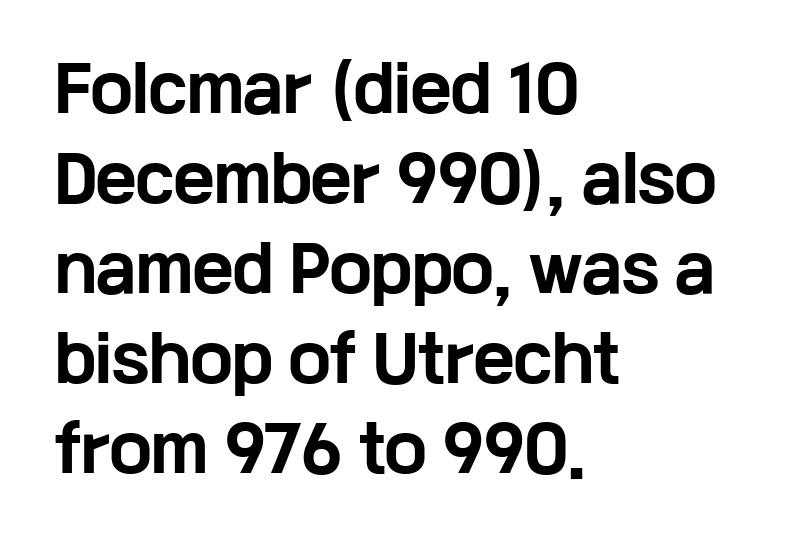
{"serif": "no", "italic": "no", "bold": "yes", "weight": "bold", "width": "wide", "stroke_contrast": "low", "x_height": "medium", "monospaced": "no", "underline": "no", "align": "left", "line_spacing": "normal", "line_spacing_ratio": 1.45, "letter_spacing": "normal", "letter_spacing_em": 0.0, "glyph_px": 62}
